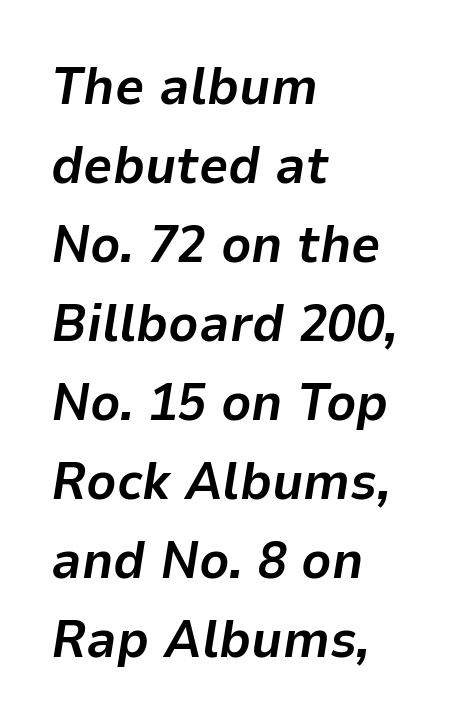
Q: Is the text bold? A: Yes.
Q: Is the text italic (slanted)? A: Yes, it leans right by about 9 degrees.
Q: Is the text underlined? A: No.
Q: How is the paragraph aligned? A: Left-aligned.
Q: Is the spacing between letters normal or unusually wide? A: Normal.
Q: Is the spacing between lines tight, normal or loose? A: Normal.
Q: Width (condensed, normal, or wide)? A: Normal.
Q: Stroke contrast? A: Low.
Q: x-height? A: Medium.
Q: Monospaced? A: No.
